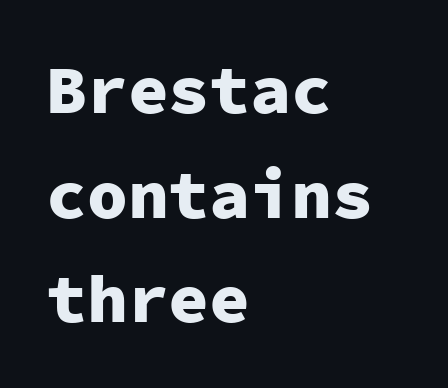
Q: Is the text bold? A: Yes.
Q: Is the text italic (slanted)? A: No, it is upright.
Q: Is the typeface a serif or a sans-serif typeface? A: Sans-serif.
Q: Is the text underlined? A: No.
Q: How is the paragraph aligned? A: Left-aligned.
Q: Is the spacing between letters normal or unusually wide? A: Normal.
Q: Is the spacing between lines tight, normal or loose? A: Normal.
Q: Width (condensed, normal, or wide)? A: Normal.
Q: Stroke contrast? A: Low.
Q: x-height? A: Medium.
Q: Monospaced? A: Yes.
